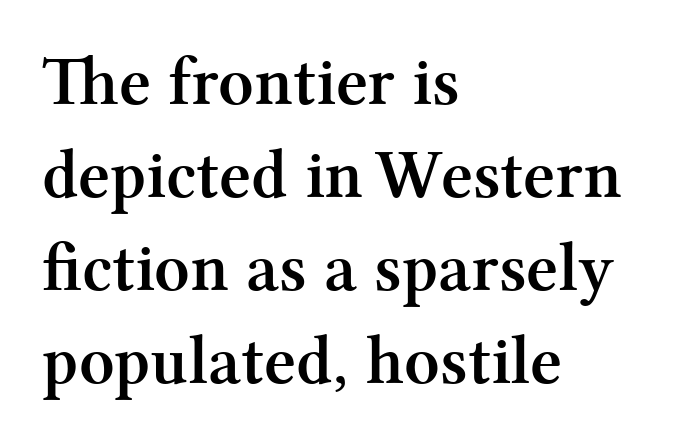
The letterforms sit shoulder to shoulder at normal distance. Heavy-handed strokes throughout: this text is bold. The face used here is seriffed, in the tradition of book romans. The strip under each line holds only bare page.
